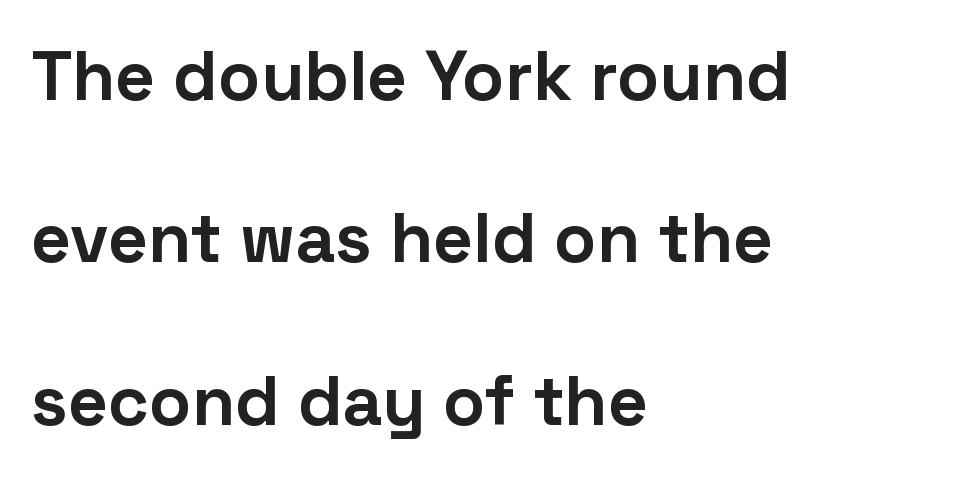
{"serif": "no", "italic": "no", "bold": "yes", "weight": "bold", "width": "normal", "stroke_contrast": "low", "x_height": "medium", "monospaced": "no", "underline": "no", "align": "left", "line_spacing": "loose", "line_spacing_ratio": 2.32, "letter_spacing": "normal", "letter_spacing_em": 0.0, "glyph_px": 70}
